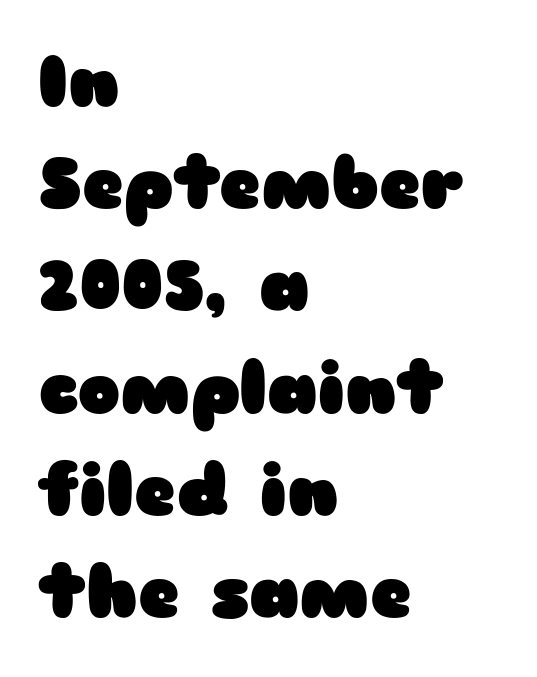
The image shows 71 px heavy, wide sans-serif type, upright; set left-aligned, normal line spacing (1.44x), normal letter spacing, not underlined; low stroke contrast and a medium x-height.
